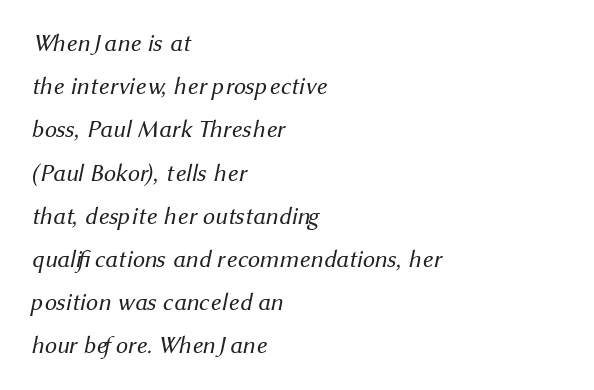
This rendering leaves character spacing at its baseline value. The string is rendered with underlining switched off. The weight tops out at a normal text grade. These lines are set flush left with a ragged right edge.
